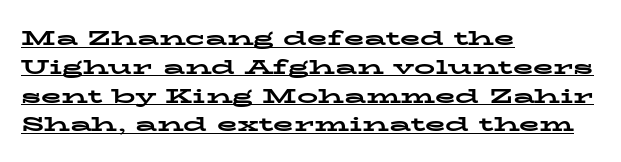
{"italic": "no", "bold": "yes", "underline": "yes", "align": "left", "line_spacing": "normal", "line_spacing_ratio": 1.37, "letter_spacing": "normal", "letter_spacing_em": 0.0, "glyph_px": 21}
